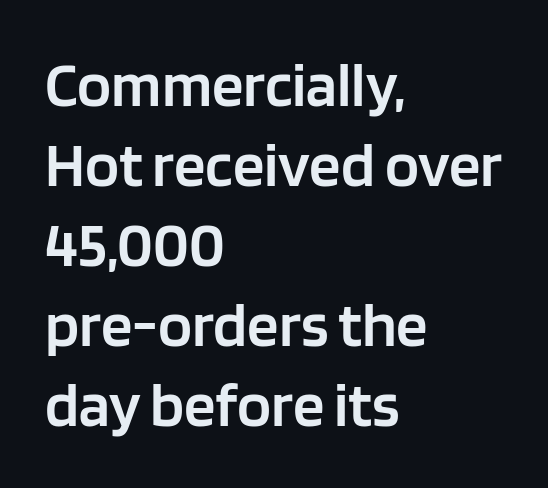
Q: Is the text bold? A: Semi-bold.
Q: Is the text italic (slanted)? A: No, it is upright.
Q: Is the typeface a serif or a sans-serif typeface? A: Sans-serif.
Q: Is the text underlined? A: No.
Q: How is the paragraph aligned? A: Left-aligned.
Q: Is the spacing between letters normal or unusually wide? A: Normal.
Q: Is the spacing between lines tight, normal or loose? A: Normal.
Q: Width (condensed, normal, or wide)? A: Normal.
Q: Stroke contrast? A: Low.
Q: x-height? A: Large.
Q: Monospaced? A: No.
